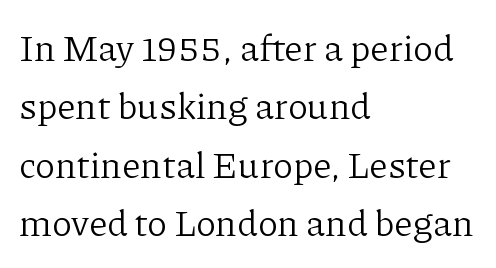
Q: Is the text bold? A: No.
Q: Is the text italic (slanted)? A: No, it is upright.
Q: Is the typeface a serif or a sans-serif typeface? A: Serif.
Q: Is the text underlined? A: No.
Q: How is the paragraph aligned? A: Left-aligned.
Q: Is the spacing between letters normal or unusually wide? A: Normal.
Q: Is the spacing between lines tight, normal or loose? A: Normal.
Q: Width (condensed, normal, or wide)? A: Normal.
Q: Stroke contrast? A: Low.
Q: x-height? A: Medium.
Q: Monospaced? A: No.
